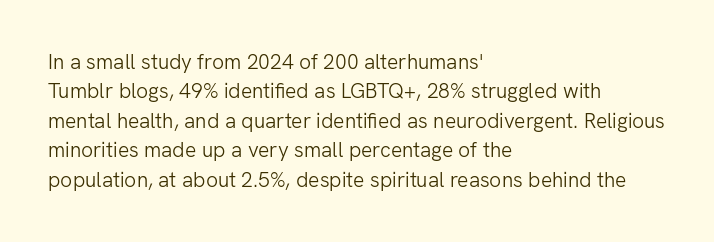
Q: Is the text bold? A: No.
Q: Is the text italic (slanted)? A: No, it is upright.
Q: Is the text underlined? A: No.
Q: How is the paragraph aligned? A: Left-aligned.
Q: Is the spacing between letters normal or unusually wide? A: Normal.
Q: Is the spacing between lines tight, normal or loose? A: Normal.
